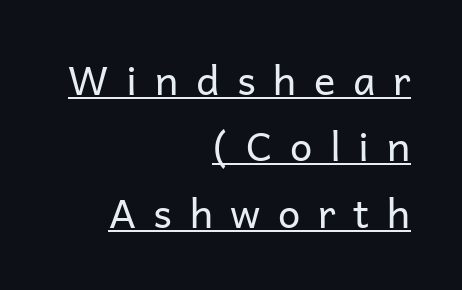
Q: Is the text bold? A: No.
Q: Is the text italic (slanted)? A: No, it is upright.
Q: Is the typeface a serif or a sans-serif typeface? A: Sans-serif.
Q: Is the text underlined? A: Yes.
Q: How is the paragraph aligned? A: Right-aligned.
Q: Is the spacing between letters normal or unusually wide? A: Unusually wide.
Q: Is the spacing between lines tight, normal or loose? A: Normal.
Q: Width (condensed, normal, or wide)? A: Normal.
Q: Stroke contrast? A: Low.
Q: x-height? A: Medium.
Q: Monospaced? A: No.
